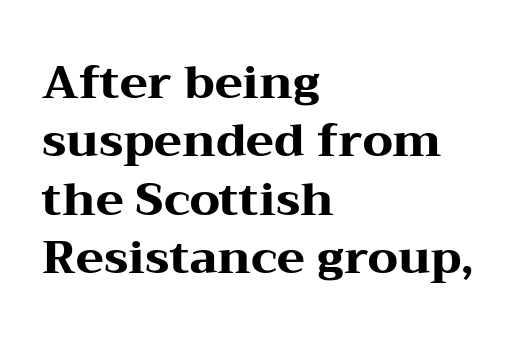
A classic flush-left, rag-right setting is used for this passage. The letters are bold, with thick, heavy strokes. When letters stand straight like this, we call the style roman or upright. The gap between lines stays unmarked.
